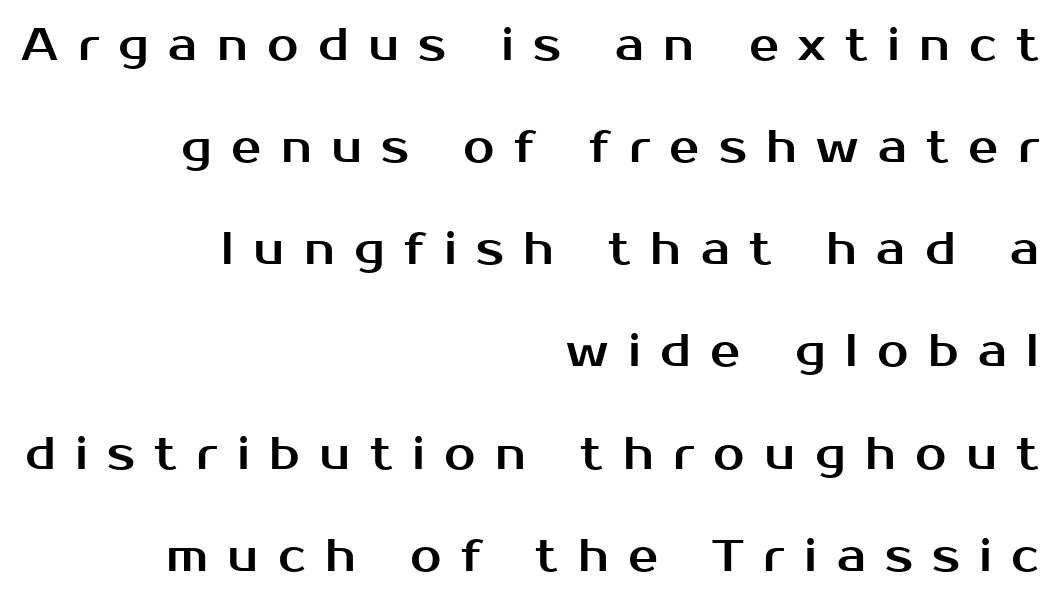
A clean baseline with only descenders dipping below it. The passage shown stacks its lines with a broad gap. A typesetter would mark this as roman, not italic. Line endings align vertically; line beginnings do not.
